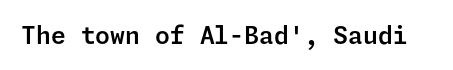
The image shows 24 px text type, upright; set normal letter spacing, not underlined.
